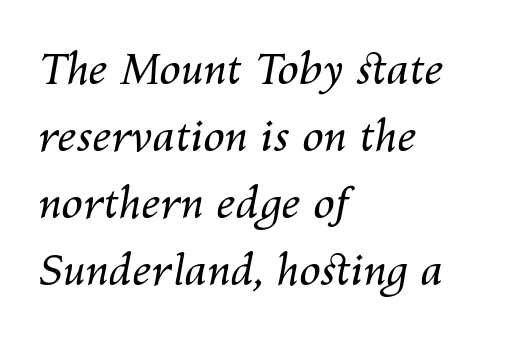
Q: Is the text bold? A: No.
Q: Is the text italic (slanted)? A: Yes, it leans right by about 10 degrees.
Q: Is the text underlined? A: No.
Q: How is the paragraph aligned? A: Left-aligned.
Q: Is the spacing between letters normal or unusually wide? A: Normal.
Q: Is the spacing between lines tight, normal or loose? A: Normal.
Q: Width (condensed, normal, or wide)? A: Normal.
Q: Stroke contrast? A: Medium.
Q: x-height? A: Medium.
Q: Monospaced? A: No.
